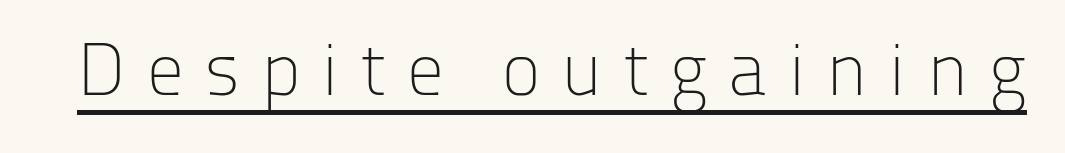
Q: Is the text bold? A: No.
Q: Is the text italic (slanted)? A: No, it is upright.
Q: Is the typeface a serif or a sans-serif typeface? A: Sans-serif.
Q: Is the text underlined? A: Yes.
Q: Is the spacing between letters normal or unusually wide? A: Unusually wide.
Q: Width (condensed, normal, or wide)? A: Normal.
Q: Stroke contrast? A: Low.
Q: x-height? A: Medium.
Q: Monospaced? A: No.
